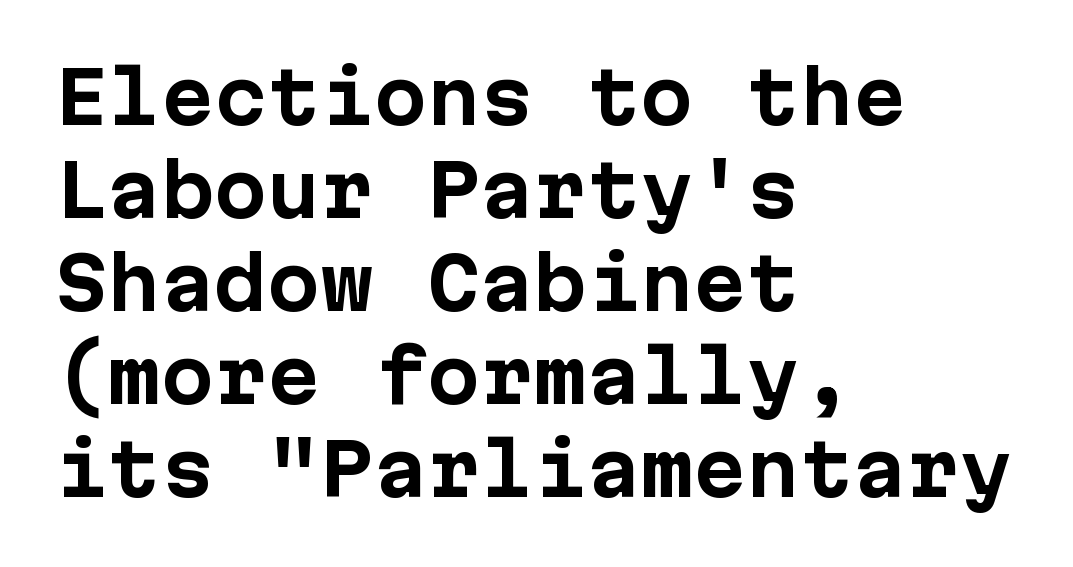
{"serif": "no", "italic": "no", "bold": "yes", "weight": "bold", "width": "normal", "stroke_contrast": "low", "x_height": "medium", "underline": "no", "align": "left", "line_spacing": "normal", "line_spacing_ratio": 1.31, "letter_spacing": "normal", "letter_spacing_em": 0.0, "glyph_px": 71}
